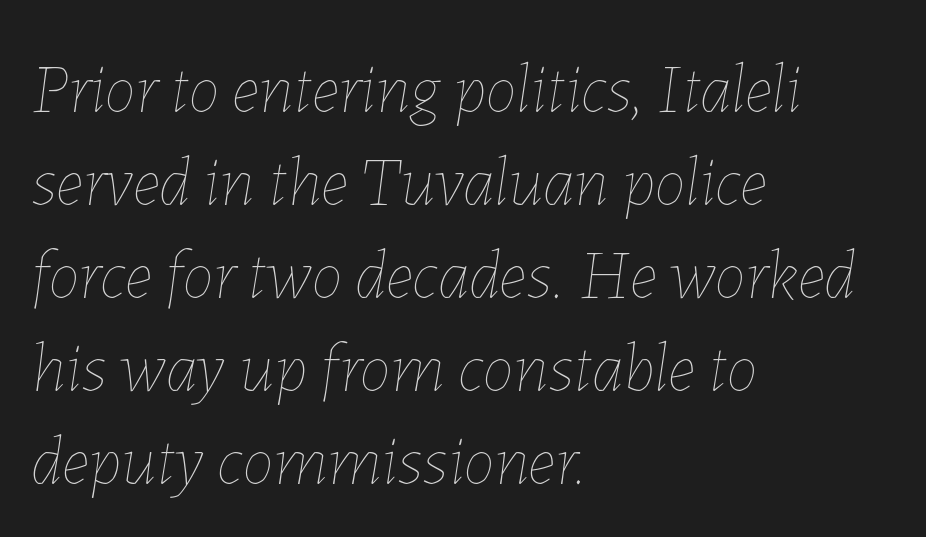
The image shows 70 px thin type, italic (leaning right); set left-aligned, normal line spacing (1.33x), normal letter spacing, not underlined; low stroke contrast and a medium x-height.
